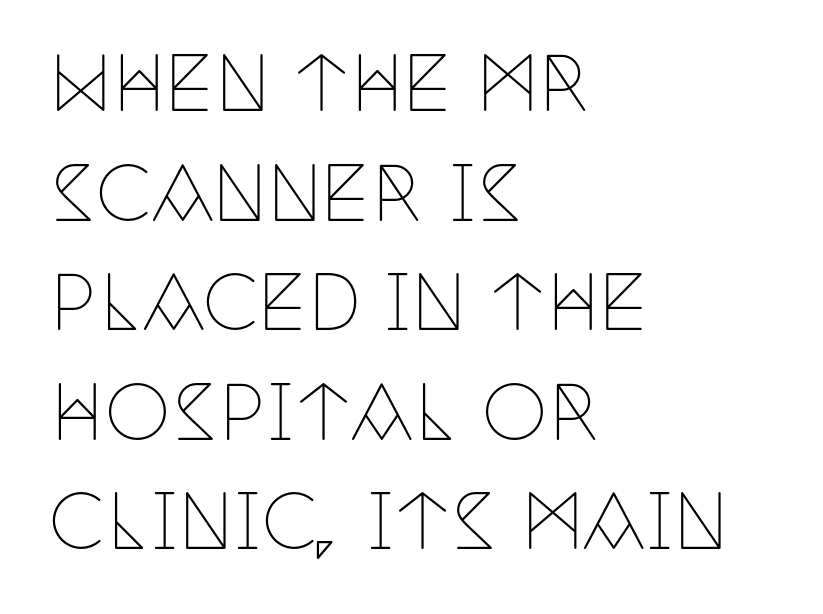
The image shows 74 px thin, condensed serif type, upright; set left-aligned, normal line spacing (1.48x), normal letter spacing, not underlined; low stroke contrast and a large x-height.
